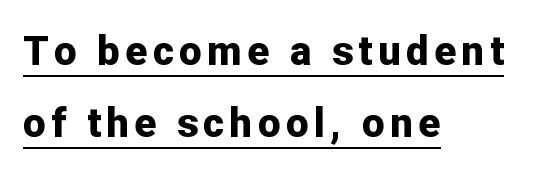
Q: Is the text bold? A: Yes.
Q: Is the text italic (slanted)? A: No, it is upright.
Q: Is the typeface a serif or a sans-serif typeface? A: Sans-serif.
Q: Is the text underlined? A: Yes.
Q: How is the paragraph aligned? A: Left-aligned.
Q: Width (condensed, normal, or wide)? A: Normal.
Q: Stroke contrast? A: Low.
Q: x-height? A: Medium.
Q: Monospaced? A: No.
